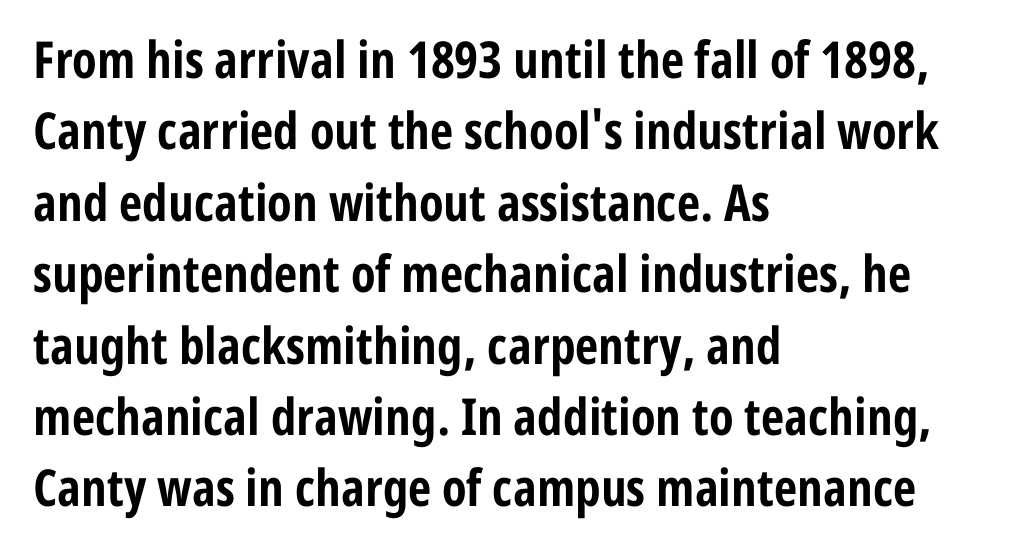
Compared with typical paragraphs, the rows here are spaced about the same. The compositor pushed each line to the left boundary. Bare-footed words on every line. No feet cap the strokes, marking this as sans-serif type. Caption: bold face, heavy strokes.
